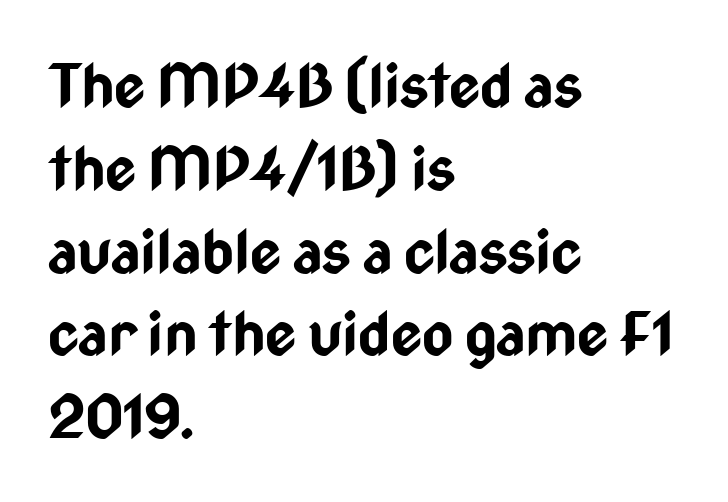
The image shows 60 px bold, condensed sans-serif type, upright; set left-aligned, normal line spacing (1.38x), normal letter spacing, not underlined; low stroke contrast and a medium x-height.
